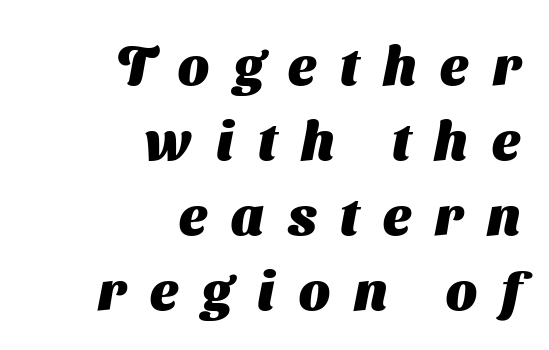
{"serif": "no", "bold": "yes", "weight": "heavy", "width": "normal", "stroke_contrast": "medium", "x_height": "medium", "monospaced": "no", "underline": "no", "align": "right", "line_spacing": "normal", "line_spacing_ratio": 1.39, "letter_spacing": "wide", "letter_spacing_em": 0.45, "glyph_px": 54}
